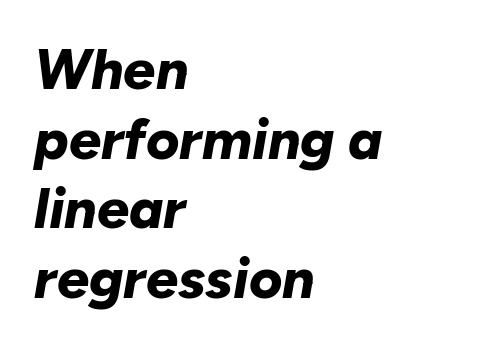
Q: Is the text bold? A: Yes.
Q: Is the text italic (slanted)? A: Yes, it leans right by about 10 degrees.
Q: Is the text underlined? A: No.
Q: How is the paragraph aligned? A: Left-aligned.
Q: Is the spacing between letters normal or unusually wide? A: Normal.
Q: Width (condensed, normal, or wide)? A: Normal.
Q: Stroke contrast? A: Low.
Q: x-height? A: Medium.
Q: Monospaced? A: No.
